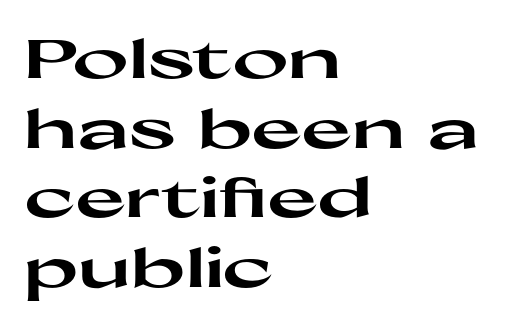
{"serif": "no", "italic": "no", "bold": "yes", "weight": "heavy", "width": "wide", "stroke_contrast": "high", "x_height": "medium", "monospaced": "no", "underline": "no", "align": "left", "line_spacing": "normal", "line_spacing_ratio": 1.29, "letter_spacing": "normal", "letter_spacing_em": 0.0, "glyph_px": 54}
